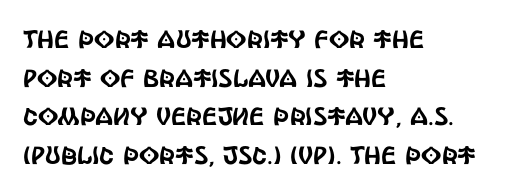
Q: Is the text italic (slanted)? A: No, it is upright.
Q: Is the text underlined? A: No.
Q: How is the paragraph aligned? A: Left-aligned.
Q: Is the spacing between letters normal or unusually wide? A: Normal.
Q: Is the spacing between lines tight, normal or loose? A: Normal.
